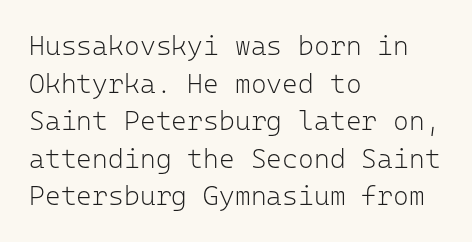
The image shows 27 px text type, upright; set left-aligned, normal line spacing (1.39x), normal letter spacing, not underlined.
